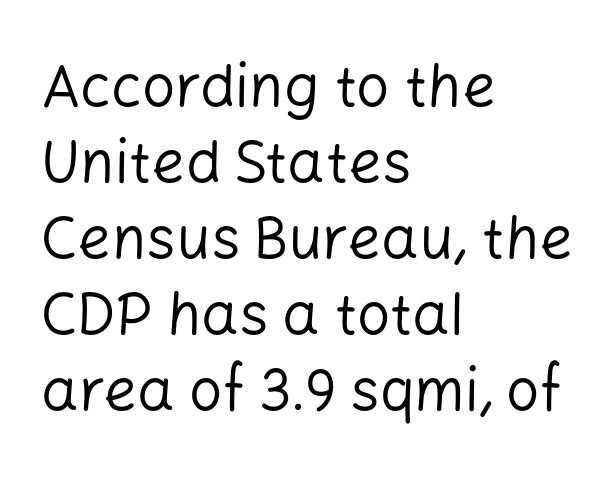
Q: Is the text bold? A: No.
Q: Is the text italic (slanted)? A: No, it is upright.
Q: Is the typeface a serif or a sans-serif typeface? A: Sans-serif.
Q: Is the text underlined? A: No.
Q: How is the paragraph aligned? A: Left-aligned.
Q: Is the spacing between letters normal or unusually wide? A: Normal.
Q: Is the spacing between lines tight, normal or loose? A: Normal.
Q: Width (condensed, normal, or wide)? A: Normal.
Q: Stroke contrast? A: Low.
Q: x-height? A: Medium.
Q: Monospaced? A: No.
